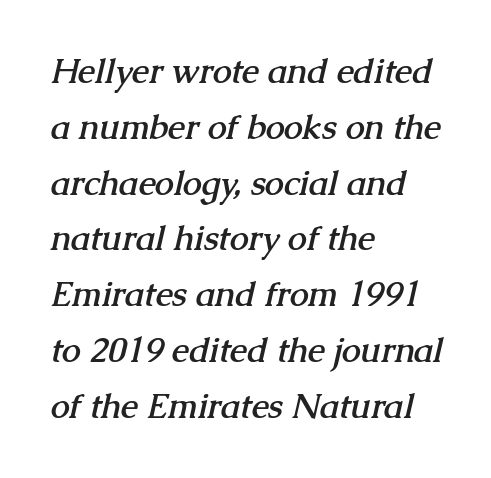
{"serif": "yes", "bold": "yes", "weight": "semibold", "width": "normal", "stroke_contrast": "medium", "x_height": "medium", "monospaced": "no", "underline": "no", "align": "left", "line_spacing": "normal", "line_spacing_ratio": 1.64, "letter_spacing": "normal", "letter_spacing_em": 0.0, "glyph_px": 34}
